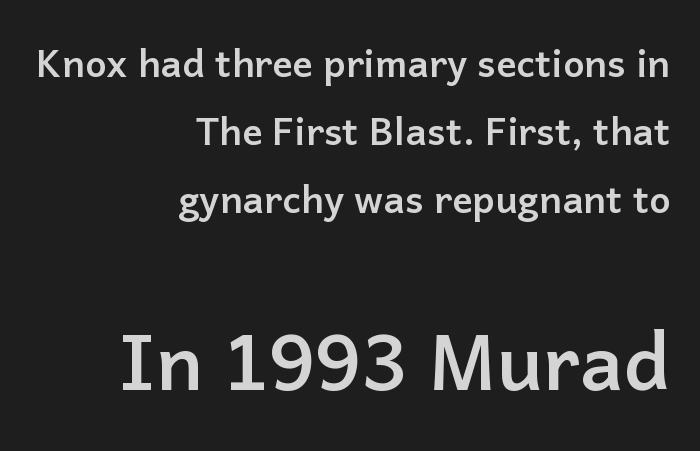
Q: Is the text bold? A: Yes.
Q: Is the text italic (slanted)? A: No, it is upright.
Q: Is the typeface a serif or a sans-serif typeface? A: Sans-serif.
Q: Is the text underlined? A: No.
Q: How is the paragraph aligned? A: Right-aligned.
Q: Is the spacing between letters normal or unusually wide? A: Normal.
Q: Which block of text is set in a larger size, the first (top) or the second (bottom)? A: The second (bottom) one.
Q: Width (condensed, normal, or wide)? A: Normal.
Q: Stroke contrast? A: Low.
Q: x-height? A: Medium.
Q: Monospaced? A: No.
